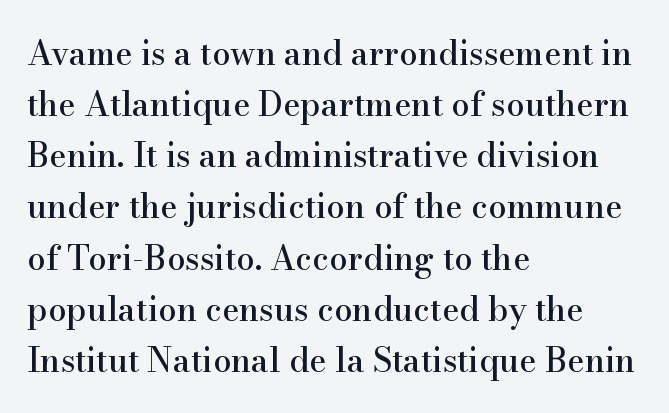
Q: Is the text italic (slanted)? A: No, it is upright.
Q: Is the typeface a serif or a sans-serif typeface? A: Serif.
Q: Is the text underlined? A: No.
Q: How is the paragraph aligned? A: Left-aligned.
Q: Is the spacing between letters normal or unusually wide? A: Normal.
Q: Is the spacing between lines tight, normal or loose? A: Normal.
Q: Width (condensed, normal, or wide)? A: Normal.
Q: Stroke contrast? A: High.
Q: x-height? A: Small.
Q: Monospaced? A: No.
